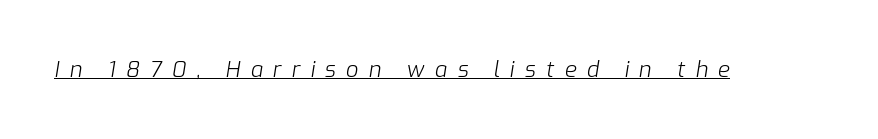
Q: Is the text bold? A: No.
Q: Is the text italic (slanted)? A: Yes, it leans right by about 9 degrees.
Q: Is the text underlined? A: Yes.
Q: Is the spacing between letters normal or unusually wide? A: Unusually wide.
